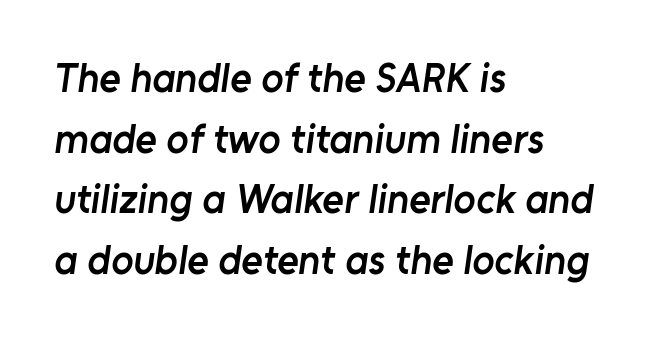
Q: Is the text bold? A: Semi-bold.
Q: Is the typeface a serif or a sans-serif typeface? A: Sans-serif.
Q: Is the text underlined? A: No.
Q: How is the paragraph aligned? A: Left-aligned.
Q: Is the spacing between letters normal or unusually wide? A: Normal.
Q: Is the spacing between lines tight, normal or loose? A: Normal.
Q: Width (condensed, normal, or wide)? A: Normal.
Q: Stroke contrast? A: Low.
Q: x-height? A: Medium.
Q: Monospaced? A: No.
